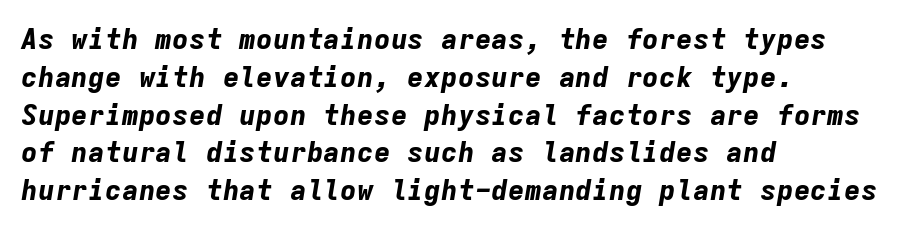
Posture: slanted. The letters march in equal steps, a hallmark of fixed-pitch type. Descender tails drop into unmarked territory. Thick stems and heavy bowls — unmistakably bold.
